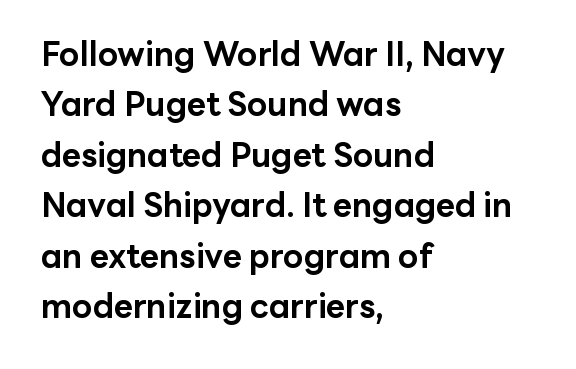
{"serif": "no", "italic": "no", "bold": "yes", "weight": "bold", "width": "normal", "stroke_contrast": "low", "x_height": "medium", "monospaced": "no", "underline": "no", "align": "left", "line_spacing": "normal", "line_spacing_ratio": 1.53, "letter_spacing": "normal", "letter_spacing_em": 0.0, "glyph_px": 33}
